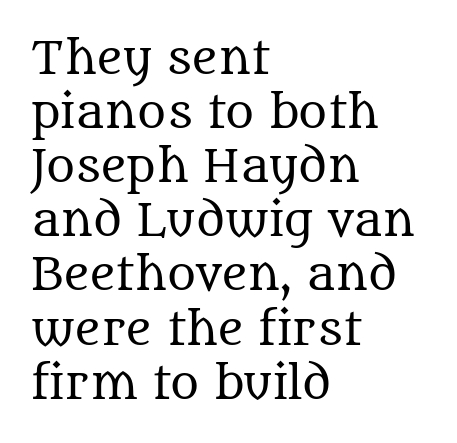
Character widths vary here, with narrow letters taking less room than wide ones. The typesetting does not lean heavy: it is not bold. Unmarked baselines from the first word to the last. Is the block centered? No — it sits flush against the left margin.
